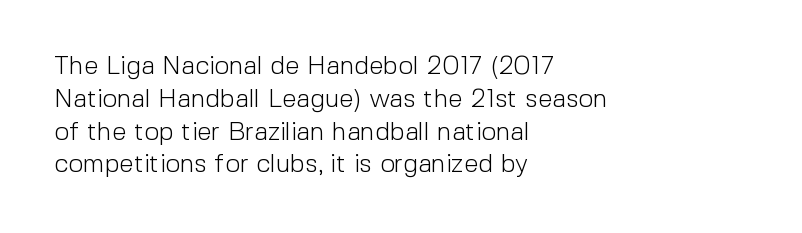
{"italic": "no", "bold": "no", "underline": "no", "align": "left", "line_spacing": "normal", "line_spacing_ratio": 1.26, "letter_spacing": "normal", "letter_spacing_em": 0.0, "glyph_px": 26}
